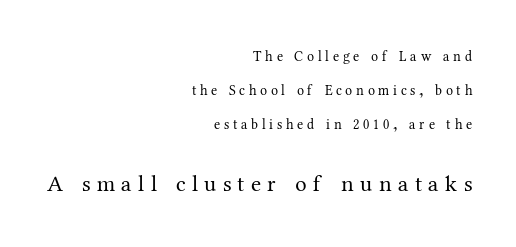
The line texture is sparse and dotted thanks to wide tracking. The following chunk of copy outweighs the initial chunk in type size. Stroke thickness stays within the range of a standard reading face or lighter. Does the lettering tilt? It doesn't — this is upright. The space directly below the letters is spotless.
